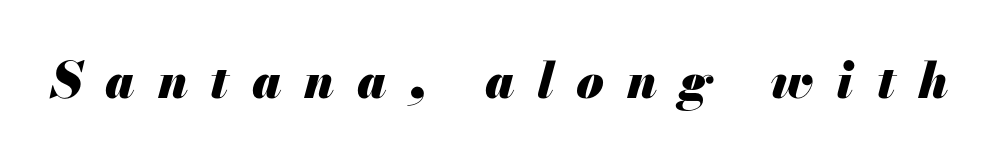
Q: Is the text bold? A: Yes.
Q: Is the text italic (slanted)? A: Yes, it leans right by about 13 degrees.
Q: Is the text underlined? A: No.
Q: Is the spacing between letters normal or unusually wide? A: Unusually wide.
Q: Width (condensed, normal, or wide)? A: Normal.
Q: Stroke contrast? A: Medium.
Q: x-height? A: Small.
Q: Monospaced? A: No.
